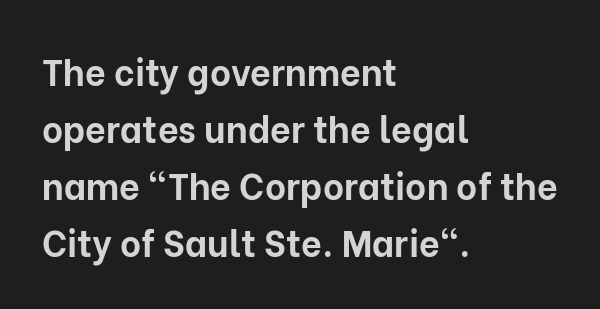
Q: Is the text bold? A: Yes.
Q: Is the text italic (slanted)? A: No, it is upright.
Q: Is the typeface a serif or a sans-serif typeface? A: Sans-serif.
Q: Is the text underlined? A: No.
Q: How is the paragraph aligned? A: Left-aligned.
Q: Is the spacing between letters normal or unusually wide? A: Normal.
Q: Is the spacing between lines tight, normal or loose? A: Normal.
Q: Width (condensed, normal, or wide)? A: Normal.
Q: Stroke contrast? A: Low.
Q: x-height? A: Medium.
Q: Monospaced? A: No.
